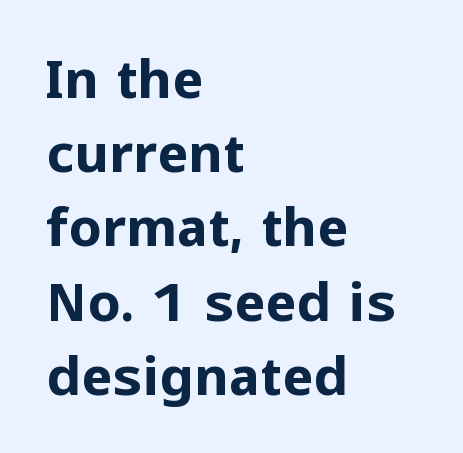
The face used here is rendered with its standard letterfit. Underline: absent. In terms of leading, this rendering sits right in the middle. The rag falls on the right side of this text block.
